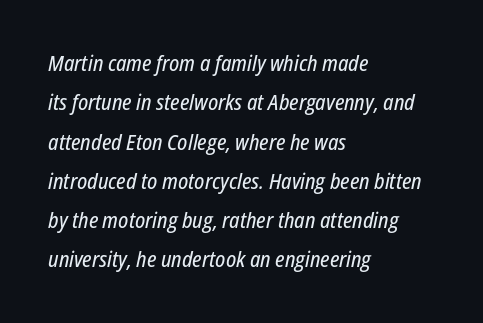
Q: Is the text italic (slanted)? A: Yes, it leans right by about 12 degrees.
Q: Is the text underlined? A: No.
Q: How is the paragraph aligned? A: Left-aligned.
Q: Is the spacing between letters normal or unusually wide? A: Normal.
